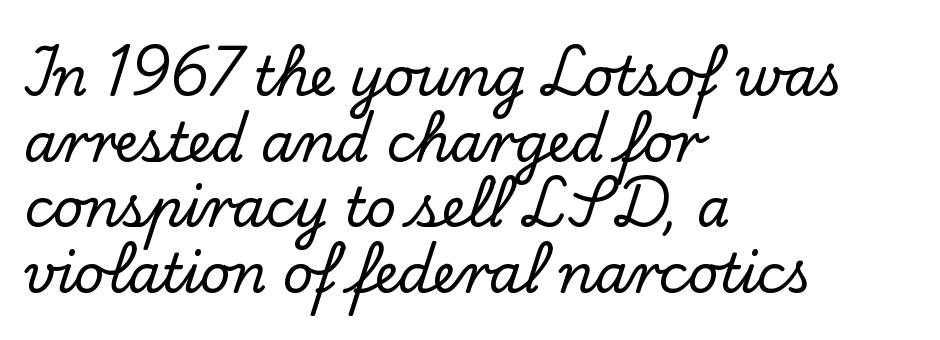
Reading down the block, your eye returns to a fixed left position each line. The words here are not underlined. Regarding serifs, this sample has them. Inter-character spacing is left at the font's built-in metrics. Spacing verdict: proportional, widths tailored to each character.
